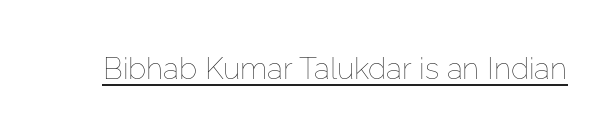
{"italic": "no", "bold": "no", "weight": "thin", "width": "normal", "stroke_contrast": "low", "x_height": "medium", "monospaced": "no", "underline": "yes", "letter_spacing": "normal", "letter_spacing_em": 0.0, "glyph_px": 30}
